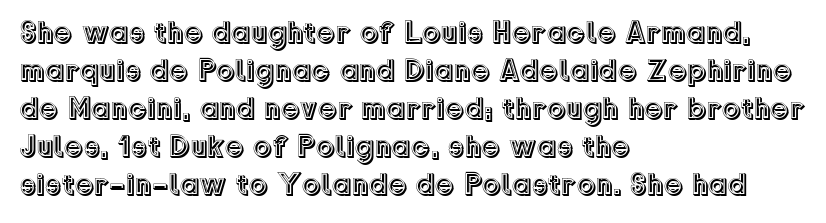
These lines were composed using upright roman letters. Is the block centered? No — it sits flush against the left margin. Does extra space separate the letters? No, they use regular spacing. Here the designer chose a conventional face with non-uniform glyph widths. Descenders are the only things crossing below the line. The rows are spaced the way most documents space them.
